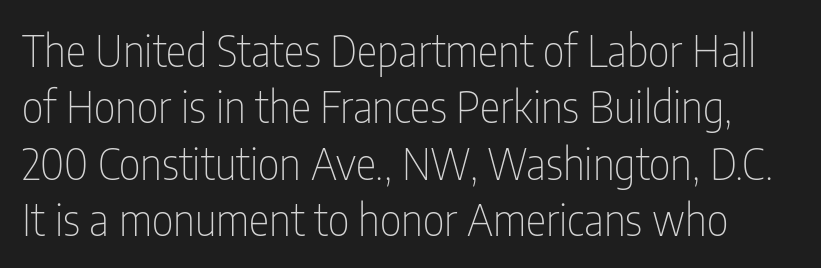
{"serif": "no", "italic": "no", "bold": "no", "weight": "thin", "width": "condensed", "stroke_contrast": "low", "x_height": "medium", "monospaced": "no", "underline": "no", "line_spacing": "normal", "line_spacing_ratio": 1.31, "letter_spacing": "normal", "letter_spacing_em": 0.0, "glyph_px": 43}
